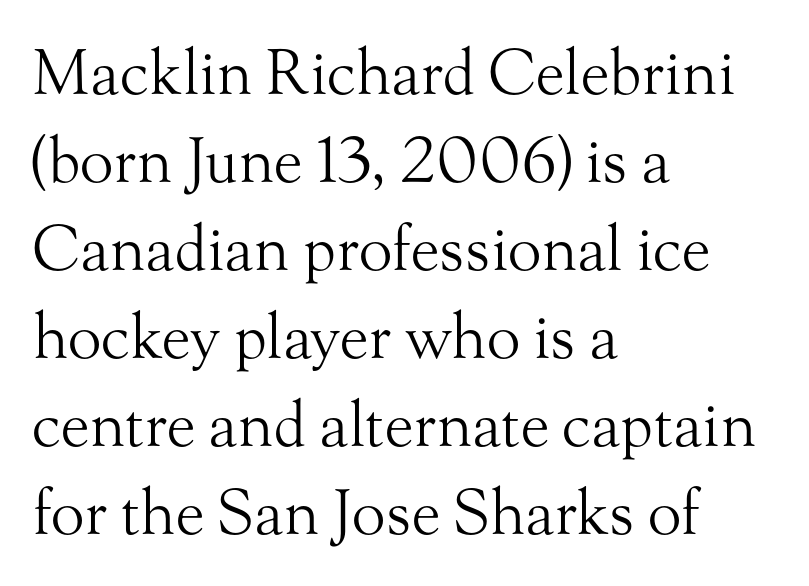
{"serif": "yes", "italic": "no", "bold": "no", "weight": "light", "width": "normal", "stroke_contrast": "medium", "x_height": "small", "monospaced": "no", "underline": "no", "align": "left", "line_spacing": "normal", "line_spacing_ratio": 1.42, "letter_spacing": "normal", "letter_spacing_em": 0.0, "glyph_px": 62}
